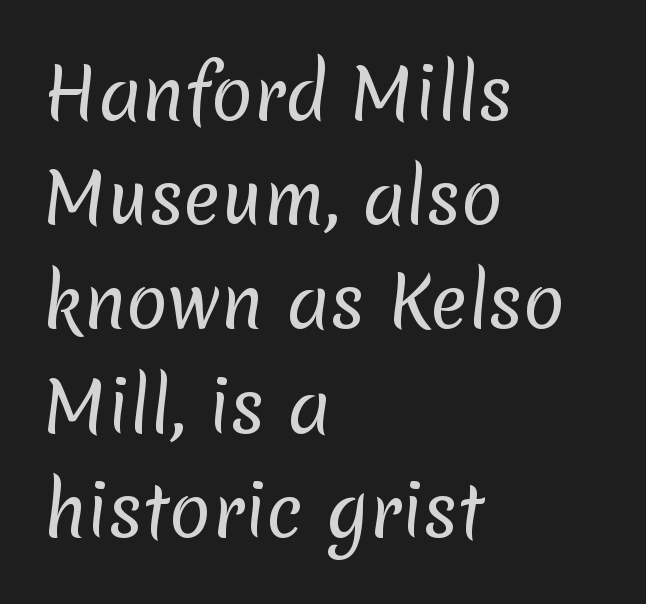
The image shows 69 px regular-weight sans-serif type; set left-aligned, normal line spacing (1.51x), normal letter spacing, not underlined; low stroke contrast and a medium x-height.
